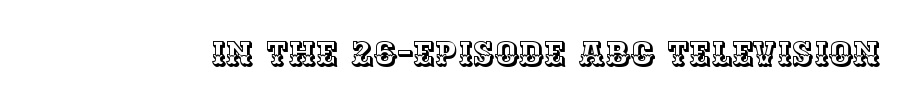
{"italic": "no", "width": "normal", "x_height": "large", "monospaced": "no", "underline": "no", "letter_spacing": "normal", "letter_spacing_em": 0.0, "glyph_px": 33}
